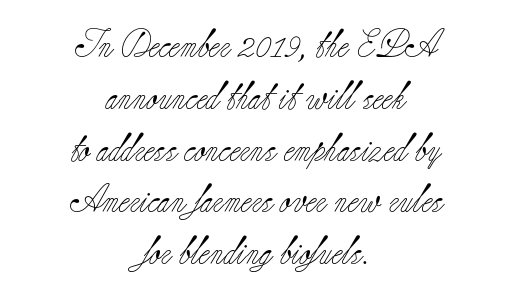
You can tell from the footed stems that serif type was used. Nobody touched the tracking dial on this one. If you folded the block vertically in half, each line would mirror itself in length.
